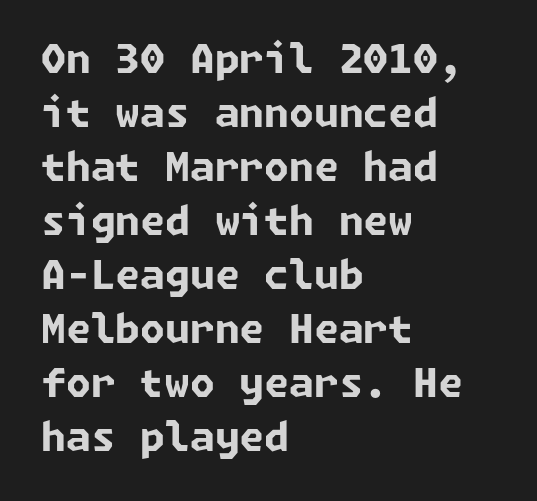
The image shows 40 px bold sans-serif type; set left-aligned, normal line spacing (1.35x), normal letter spacing, not underlined; low stroke contrast and a medium x-height.
